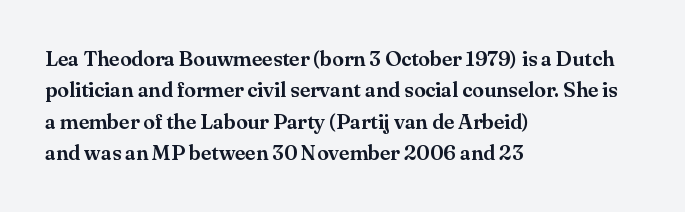
{"italic": "no", "underline": "no", "align": "left", "line_spacing": "normal", "line_spacing_ratio": 1.5, "letter_spacing": "normal", "letter_spacing_em": 0.0, "glyph_px": 21}
